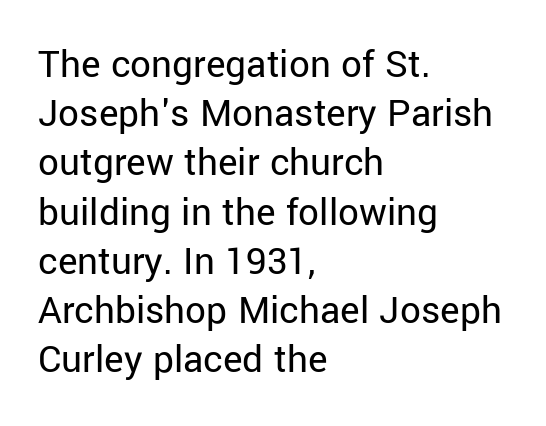
Q: Is the text bold? A: No.
Q: Is the text italic (slanted)? A: No, it is upright.
Q: Is the typeface a serif or a sans-serif typeface? A: Sans-serif.
Q: Is the text underlined? A: No.
Q: How is the paragraph aligned? A: Left-aligned.
Q: Is the spacing between letters normal or unusually wide? A: Normal.
Q: Width (condensed, normal, or wide)? A: Normal.
Q: Stroke contrast? A: Low.
Q: x-height? A: Medium.
Q: Monospaced? A: No.
